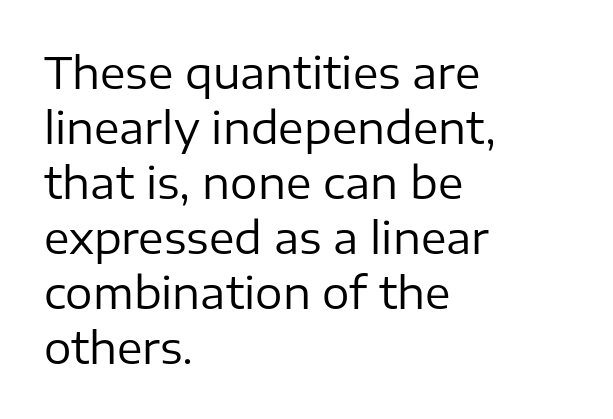
Q: Is the text bold? A: No.
Q: Is the text italic (slanted)? A: No, it is upright.
Q: Is the typeface a serif or a sans-serif typeface? A: Sans-serif.
Q: Is the text underlined? A: No.
Q: How is the paragraph aligned? A: Left-aligned.
Q: Is the spacing between letters normal or unusually wide? A: Normal.
Q: Is the spacing between lines tight, normal or loose? A: Normal.
Q: Width (condensed, normal, or wide)? A: Normal.
Q: Stroke contrast? A: Low.
Q: x-height? A: Medium.
Q: Monospaced? A: No.
